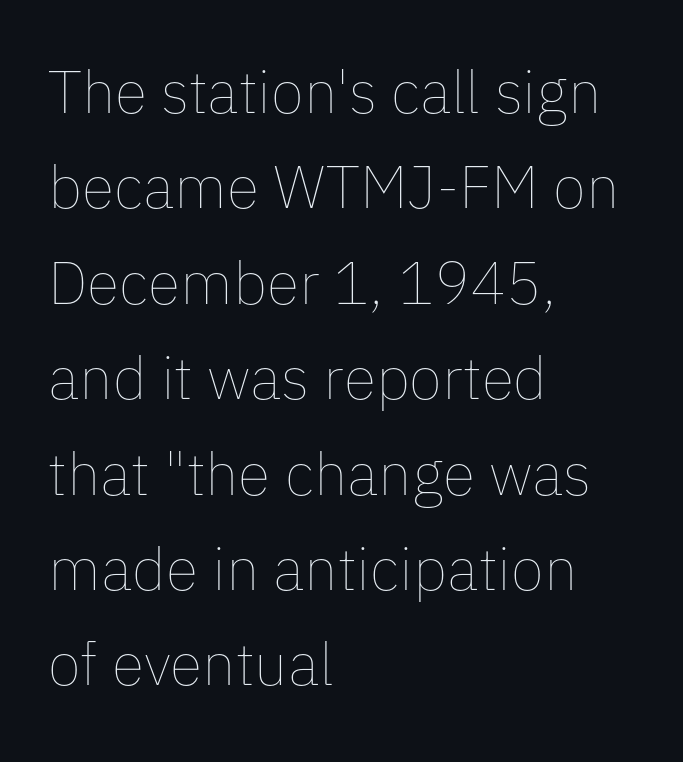
Glyph-to-glyph distance matches everyday printed text. Do the characters align in a grid? No, the font is proportional. Do the letters lean? They stand straight. Line starts are locked; line ends wander.
